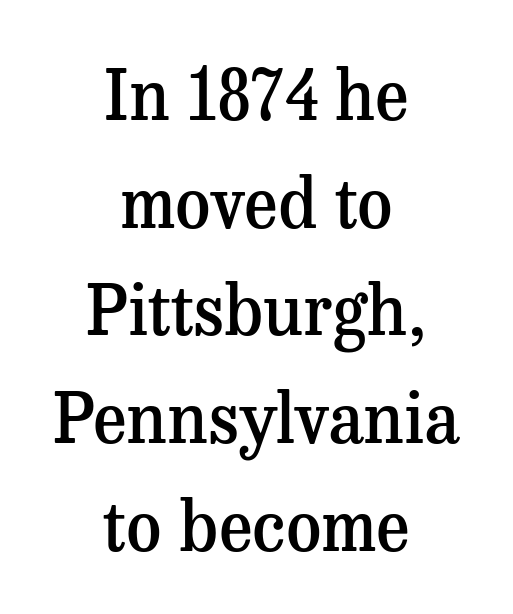
{"serif": "yes", "italic": "no", "bold": "semi", "weight": "semibold", "width": "normal", "stroke_contrast": "medium", "x_height": "medium", "monospaced": "no", "underline": "no", "align": "center", "line_spacing": "normal", "line_spacing_ratio": 1.56, "letter_spacing": "normal", "letter_spacing_em": 0.0, "glyph_px": 69}
